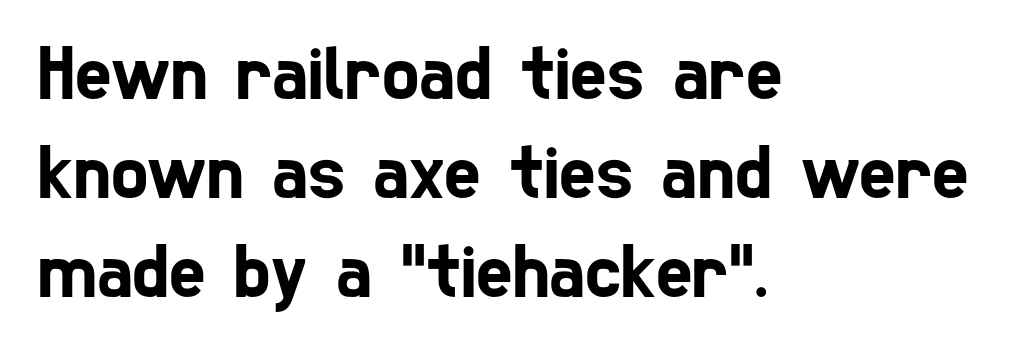
{"serif": "no", "width": "condensed", "stroke_contrast": "low", "x_height": "medium", "monospaced": "no", "underline": "no", "align": "left", "line_spacing": "normal", "line_spacing_ratio": 1.27, "letter_spacing": "normal", "letter_spacing_em": 0.0, "glyph_px": 78}
